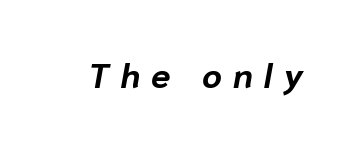
{"italic": "yes", "lean": "right", "slant_degrees": 10, "bold": "yes", "weight": "bold", "width": "normal", "stroke_contrast": "low", "x_height": "medium", "monospaced": "no", "underline": "no", "letter_spacing": "wide", "letter_spacing_em": 0.32, "glyph_px": 35}
